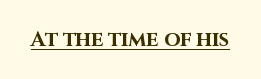
Emphasis is given by a line drawn under the lettering. Weight: bold. Honestly, the letter spacing is just normal — you wouldn't notice it. Is there any slant? The stems are plumb.
